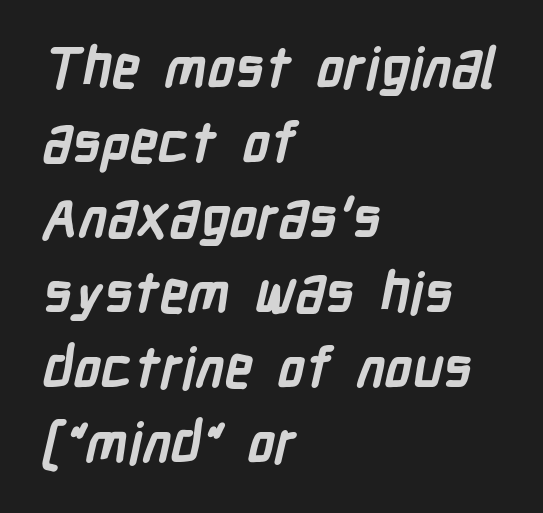
The image shows 56 px semibold, condensed sans-serif type; set left-aligned, normal line spacing (1.34x), normal letter spacing, not underlined; low stroke contrast and a medium x-height.
